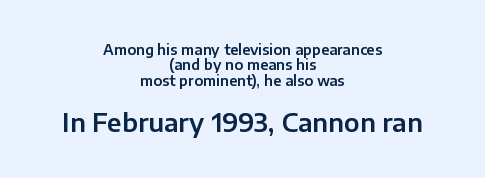
{"italic": "no", "underline": "no", "align": "center", "line_spacing": "tight", "line_spacing_ratio": 1.09, "letter_spacing": "normal", "letter_spacing_em": 0.0, "larger_block": "second", "size_ratio": 1.79, "glyph_px": 25}
